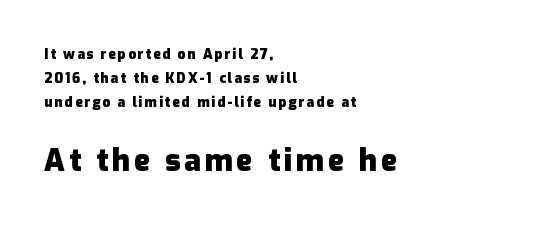
The image shows 30 px heavy sans-serif type, upright; set left-aligned, line spacing 1.72x, not underlined; the second (bottom) block is 2.14x larger; low stroke contrast and a medium x-height.
